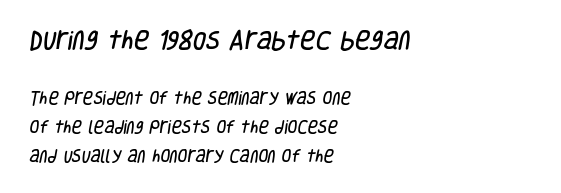
{"underline": "no", "align": "left", "line_spacing": "loose", "line_spacing_ratio": 2.09, "letter_spacing": "normal", "letter_spacing_em": 0.0, "larger_block": "first", "size_ratio": 1.5, "glyph_px": 21}
